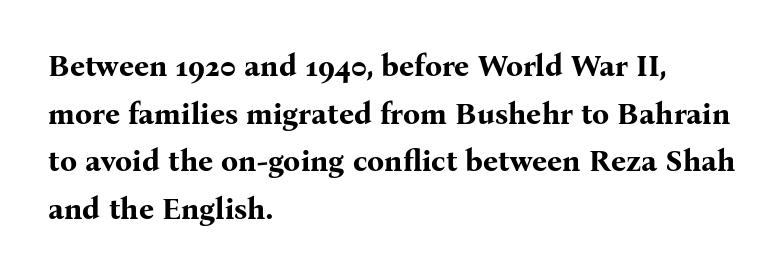
The image shows 30 px bold serif type, upright; set left-aligned, normal line spacing (1.59x), normal letter spacing, not underlined; medium stroke contrast and a medium x-height.
